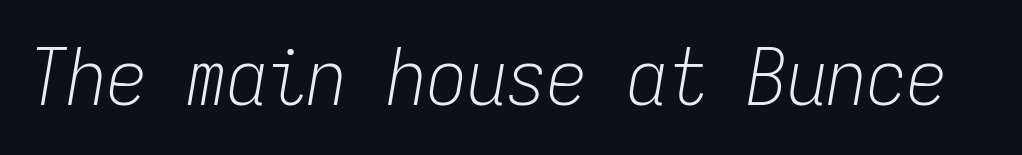
{"italic": "yes", "lean": "right", "slant_degrees": 9, "bold": "no", "weight": "light", "width": "condensed", "stroke_contrast": "low", "x_height": "medium", "monospaced": "yes", "underline": "no", "letter_spacing": "normal", "letter_spacing_em": 0.0, "glyph_px": 80}
